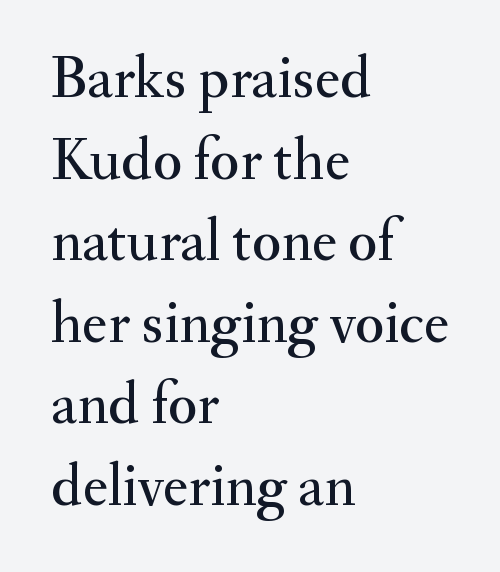
Q: Is the text italic (slanted)? A: No, it is upright.
Q: Is the typeface a serif or a sans-serif typeface? A: Serif.
Q: Is the text underlined? A: No.
Q: How is the paragraph aligned? A: Left-aligned.
Q: Is the spacing between letters normal or unusually wide? A: Normal.
Q: Is the spacing between lines tight, normal or loose? A: Normal.
Q: Width (condensed, normal, or wide)? A: Normal.
Q: Stroke contrast? A: Medium.
Q: x-height? A: Small.
Q: Monospaced? A: No.
